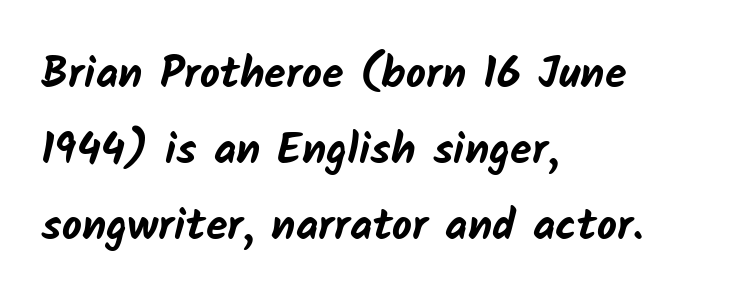
The image shows 44 px bold sans-serif type; set left-aligned, line spacing 1.73x, normal letter spacing, not underlined; low stroke contrast and a medium x-height.
